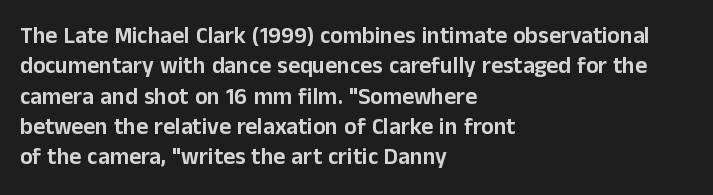
Q: Is the text italic (slanted)? A: No, it is upright.
Q: Is the text underlined? A: No.
Q: How is the paragraph aligned? A: Left-aligned.
Q: Is the spacing between letters normal or unusually wide? A: Normal.
Q: Is the spacing between lines tight, normal or loose? A: Normal.
